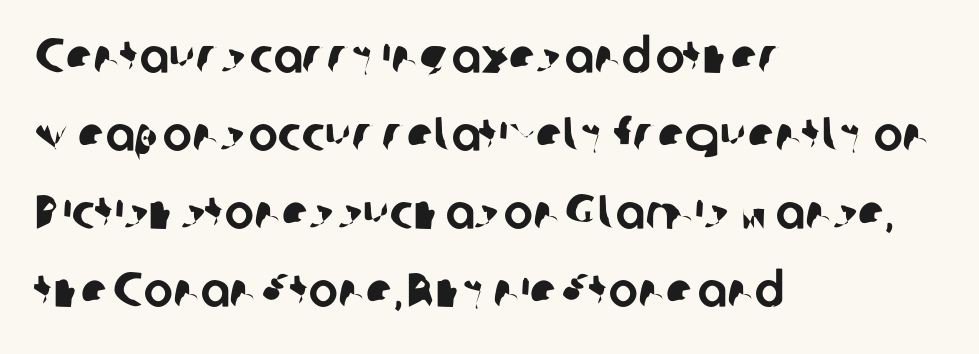
{"serif": "no", "width": "normal", "stroke_contrast": "low", "x_height": "medium", "monospaced": "no", "underline": "no", "align": "left", "line_spacing": "normal", "line_spacing_ratio": 1.59, "letter_spacing": "normal", "letter_spacing_em": 0.0, "glyph_px": 49}
